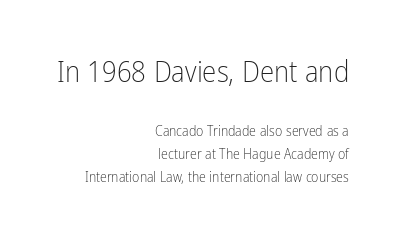
Q: Is the text bold? A: No.
Q: Is the text italic (slanted)? A: No, it is upright.
Q: Is the typeface a serif or a sans-serif typeface? A: Sans-serif.
Q: Is the text underlined? A: No.
Q: How is the paragraph aligned? A: Right-aligned.
Q: Is the spacing between letters normal or unusually wide? A: Normal.
Q: Is the spacing between lines tight, normal or loose? A: Normal.
Q: Which block of text is set in a larger size, the first (top) or the second (bottom)? A: The first (top) one.
Q: Width (condensed, normal, or wide)? A: Condensed.
Q: Stroke contrast? A: Low.
Q: x-height? A: Medium.
Q: Monospaced? A: No.
